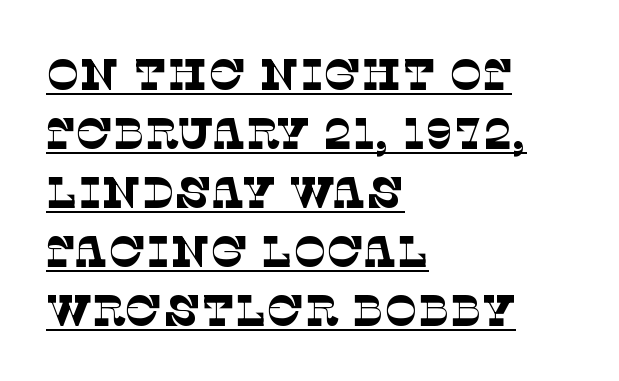
{"serif": "yes", "bold": "no", "weight": "thin", "width": "normal", "stroke_contrast": "low", "x_height": "large", "monospaced": "no", "underline": "yes", "align": "left", "line_spacing": "normal", "line_spacing_ratio": 1.34, "letter_spacing": "normal", "letter_spacing_em": 0.0, "glyph_px": 44}
